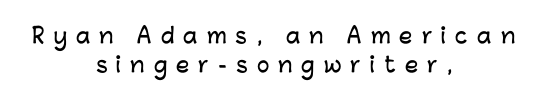
There is plenty of visible air inserted between adjacent glyphs. In terms of leading, this rendering sits right in the middle. If you folded the block vertically in half, each line would mirror itself in length. Upright lettering throughout. Quick note: underline off.
